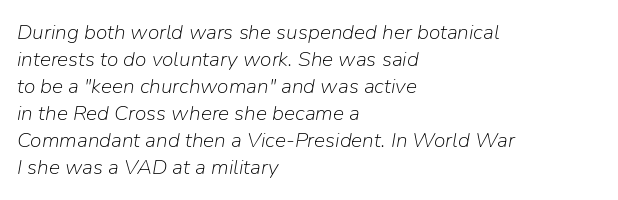
The image shows 21 px text type, italic (leaning right); set left-aligned, normal line spacing (1.29x), normal letter spacing, not underlined.
